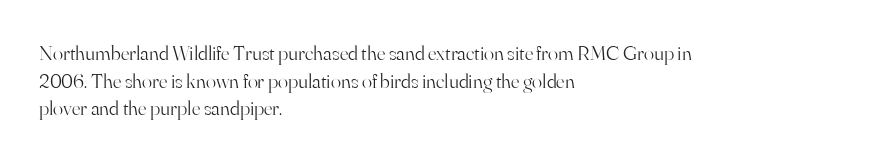
The image shows 21 px text type, upright; set left-aligned, normal line spacing (1.31x), normal letter spacing, not underlined.
